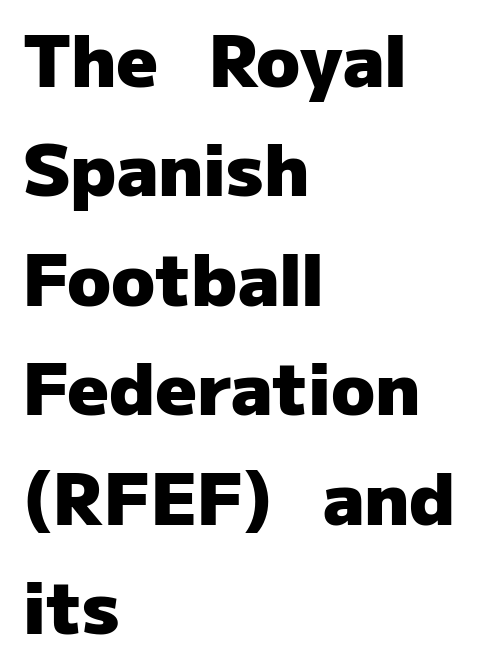
{"serif": "no", "italic": "no", "bold": "yes", "weight": "heavy", "width": "normal", "stroke_contrast": "low", "x_height": "medium", "monospaced": "no", "underline": "no", "align": "left", "line_spacing": "normal", "line_spacing_ratio": 1.52, "letter_spacing": "normal", "letter_spacing_em": 0.0, "glyph_px": 72}
